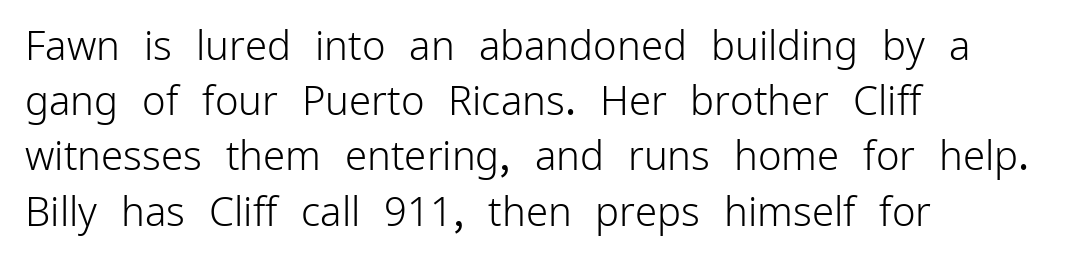
Are there feet on the stems? There aren't — it's a sans. Standard letterfit; no display-style spreading of the glyphs. In terms of leading, this rendering sits right in the middle. Ascenders rise straight up at ninety degrees.
